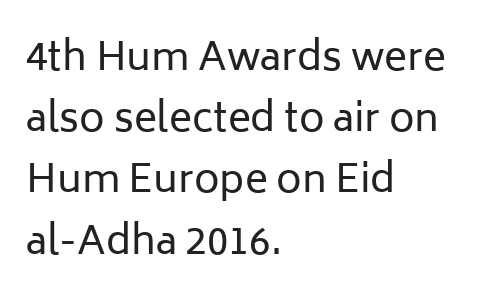
{"serif": "no", "italic": "no", "bold": "no", "weight": "regular", "width": "normal", "stroke_contrast": "low", "x_height": "medium", "monospaced": "no", "underline": "no", "align": "left", "line_spacing": "normal", "line_spacing_ratio": 1.57, "letter_spacing": "normal", "letter_spacing_em": 0.0, "glyph_px": 39}
